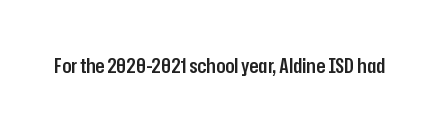
The image shows 21 px text type, upright; set normal letter spacing, not underlined.
